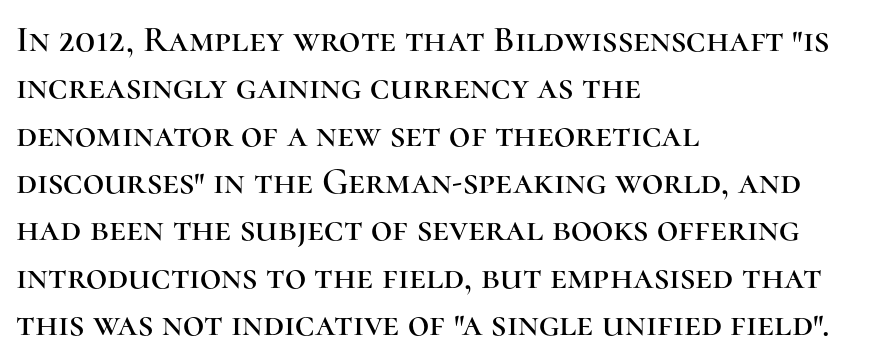
Unmarked baselines from the first word to the last. You could not count columns in this text — the font is proportionally spaced. The letters carry serifs — small finishing strokes at the ends of their stems. The lettering holds an erect, upright posture throughout.
